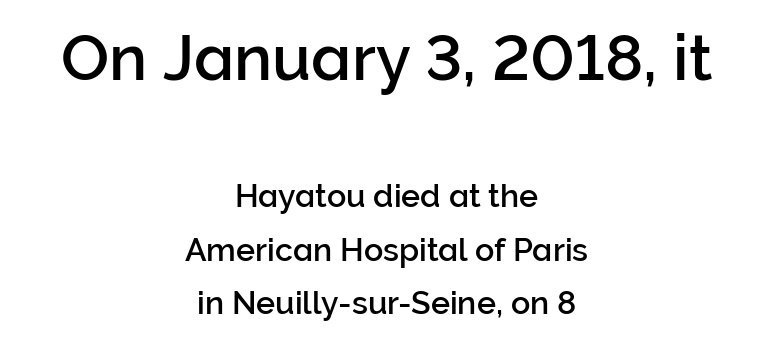
Each letter keeps its own natural width here, so spacing adapts to shape. Ordinary non-slanted type is in use. This block has exactly the height ordinary leading produces. Honestly, there is no underline to notice here at all. Does the type have serifs? No, each stem ends abruptly. Note: larger setting up top, smaller setting below.
